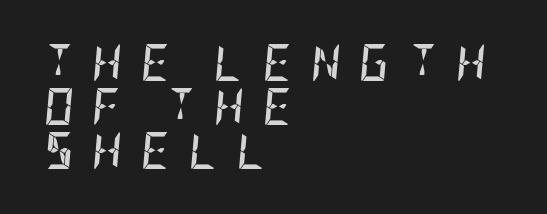
{"italic": "yes", "lean": "right", "slant_degrees": 5, "bold": "yes", "weight": "semibold", "width": "condensed", "stroke_contrast": "low", "x_height": "large", "underline": "no", "align": "left", "line_spacing_ratio": 1.19, "letter_spacing": "wide", "letter_spacing_em": 0.49, "glyph_px": 37}
